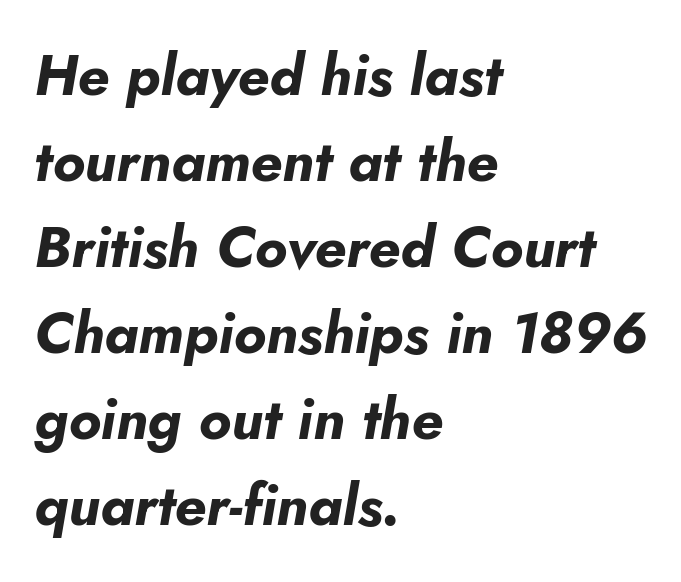
Interline gaps are of average width in this sample. The space directly below the letters is spotless. If you drew a ruler down the left edge, every line would touch it. Summary of weight: heavy, a full bold. Italic: yes, the glyphs are oblique. The gaps between neighbouring characters are ordinary and unremarkable.
